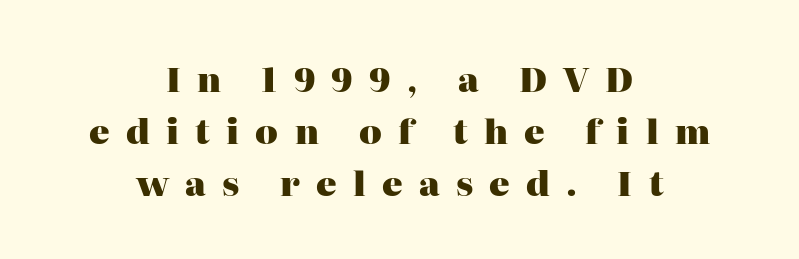
The space between consecutive lines is moderate. There is plenty of visible air inserted between adjacent glyphs. This sample has the flowing, uneven cadence of proportional lettering. Reading down the block, each line starts at a different indent, mirrored at its end. Each glyph is drawn with heavy, bold strokes.
